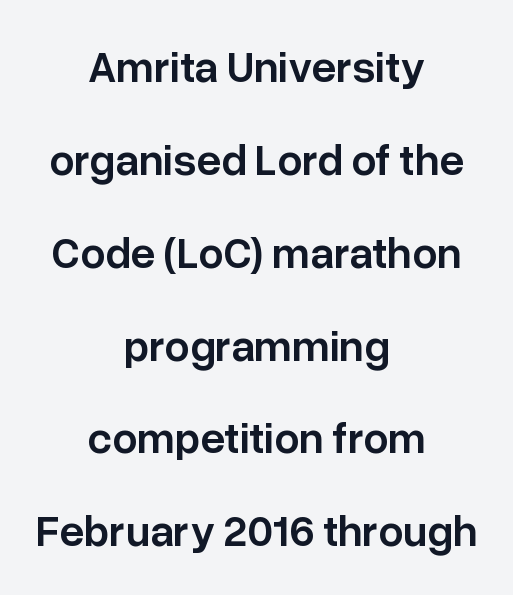
The passage is arranged like a title page — every line centered. Proportional: the letters do not fall into vertical columns. Unlike a traditional serif, this face leaves its strokes unadorned. These lines keep a tight, regular rhythm from letter to letter. Check the space under the baseline: it is left empty. Posture: vertical.
